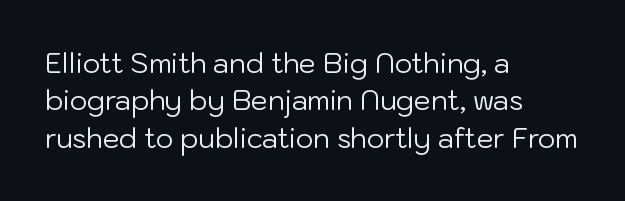
Q: Is the text bold? A: No.
Q: Is the text italic (slanted)? A: No, it is upright.
Q: Is the text underlined? A: No.
Q: How is the paragraph aligned? A: Left-aligned.
Q: Is the spacing between letters normal or unusually wide? A: Normal.
Q: Is the spacing between lines tight, normal or loose? A: Normal.
